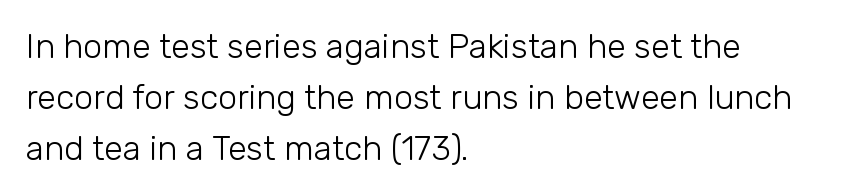
Nobody drew a line under any word here. Is this a fixed-width face? No — the glyphs have proportional, varying widths. Baseline-to-baseline distance is the conventional proportion of letter height. Compared with typical body copy, the letter spacing here is the same. The lettering stays uniformly vertical, giving the passage a roman look.
